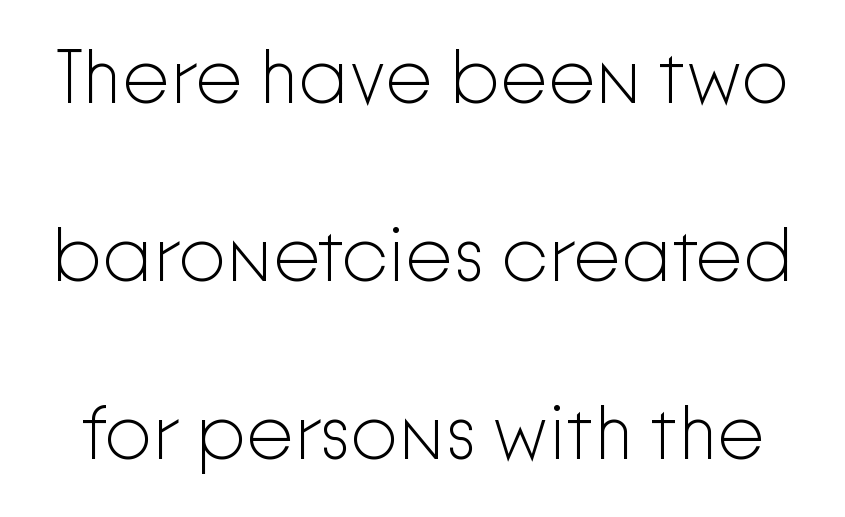
{"serif": "no", "italic": "no", "bold": "no", "weight": "light", "width": "normal", "stroke_contrast": "low", "x_height": "medium", "monospaced": "no", "underline": "no", "line_spacing": "loose", "line_spacing_ratio": 2.34, "letter_spacing": "normal", "letter_spacing_em": 0.0, "glyph_px": 76}
